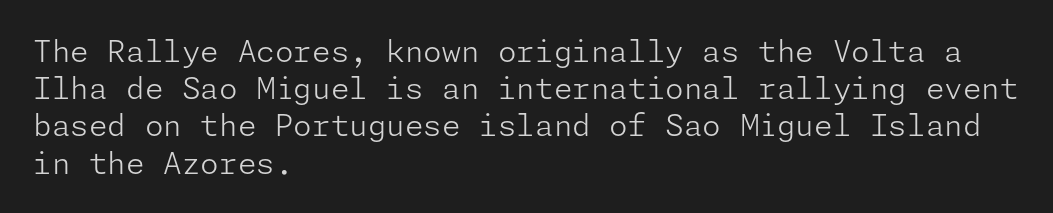
{"serif": "no", "italic": "no", "bold": "no", "weight": "light", "width": "normal", "stroke_contrast": "low", "x_height": "medium", "underline": "no", "align": "left", "line_spacing_ratio": 1.24, "letter_spacing": "normal", "letter_spacing_em": 0.0, "glyph_px": 30}
